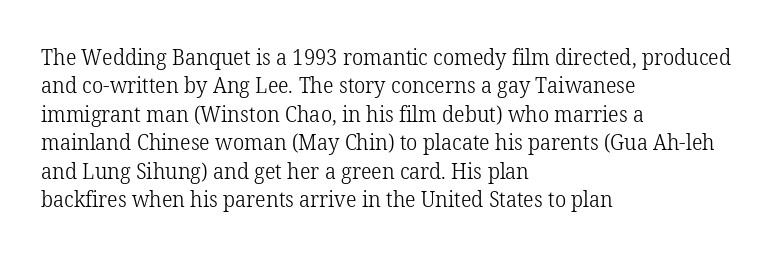
{"italic": "no", "bold": "no", "underline": "no", "align": "left", "line_spacing": "normal", "line_spacing_ratio": 1.29, "letter_spacing": "normal", "letter_spacing_em": 0.0, "glyph_px": 22}
